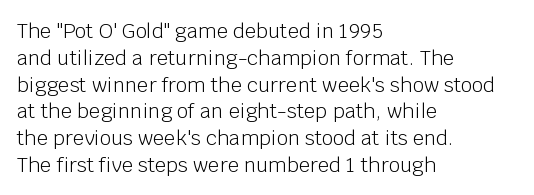
Unlike italic type, these characters show no tilt at all. Honestly, there is no underline to notice here at all. The ragged edge is on the right, which tells us the setting is flush left. Tracking here is standard; glyphs follow each other at the usual distance.
